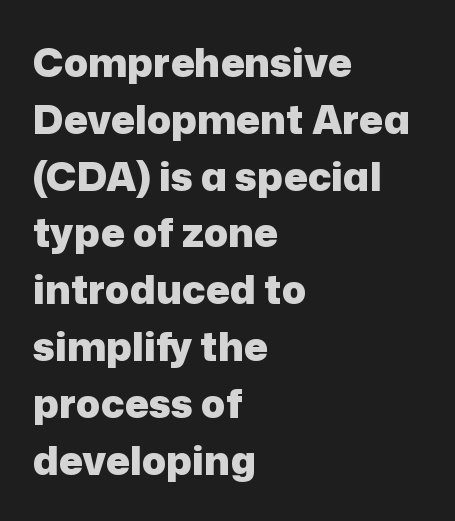
Every stem runs plumb, perpendicular to the baseline. Is this a fixed-width face? No — the glyphs have proportional, varying widths. Short note: letters normally spaced. The face used here has the dense, thick strokes of a bold. Vertical spacing — default. The text was rendered using a sans face with plain stroke endings.
